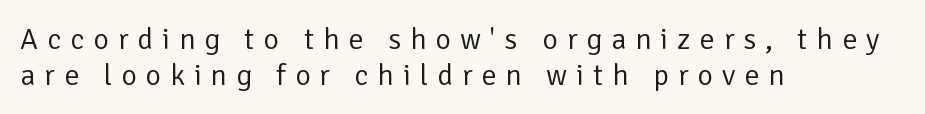
{"serif": "no", "italic": "no", "bold": "no", "weight": "regular", "width": "normal", "stroke_contrast": "low", "x_height": "medium", "monospaced": "no", "underline": "no", "align": "left", "line_spacing_ratio": 1.19, "letter_spacing": "wide", "letter_spacing_em": 0.3, "glyph_px": 30}
